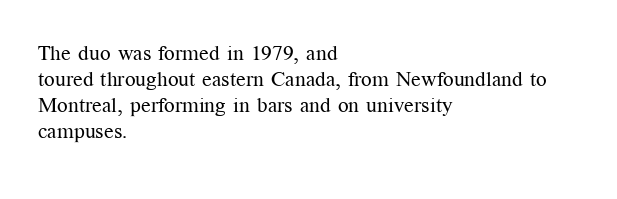
{"italic": "no", "bold": "no", "underline": "no", "align": "left", "line_spacing_ratio": 1.24, "letter_spacing": "normal", "letter_spacing_em": 0.0, "glyph_px": 21}
